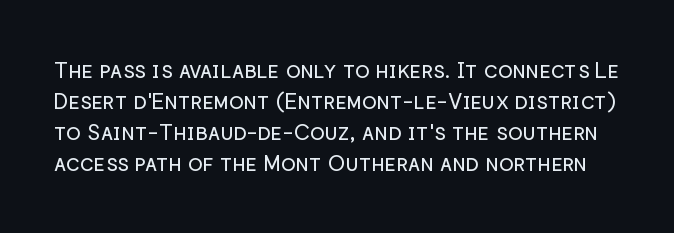
Q: Is the text bold? A: No.
Q: Is the text italic (slanted)? A: No, it is upright.
Q: Is the text underlined? A: No.
Q: Is the spacing between letters normal or unusually wide? A: Normal.
Q: Is the spacing between lines tight, normal or loose? A: Normal.
